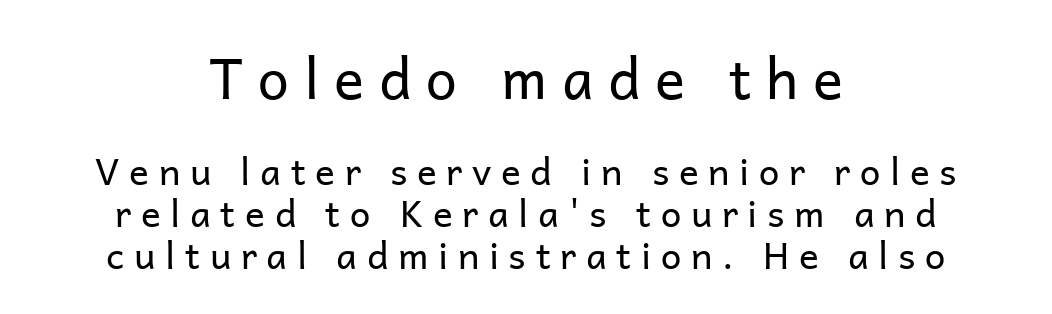
Leftover space on each line is divided equally before and after the words. Unlike a traditional serif, this face leaves its strokes unadorned. You could only call the tracking loose — the letters float apart. The zone under the glyphs is completely vacant.
